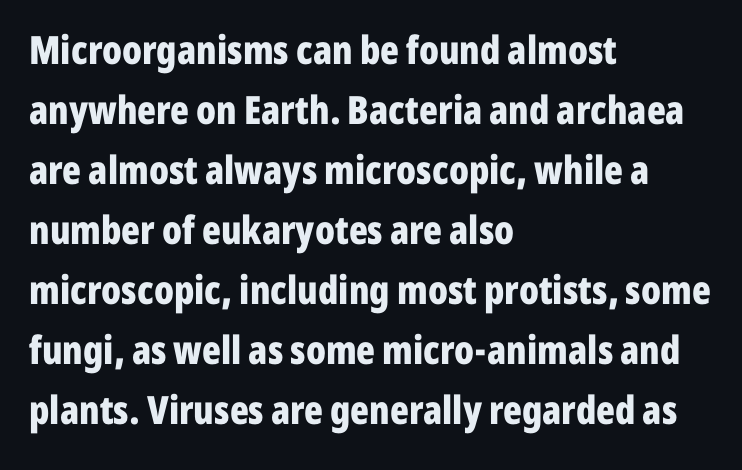
This is the regular roman posture of the typeface. What's the leading like? Ordinary, nothing unusual. Varying glyph widths throughout — classic text-font behaviour. Short and long lines alike share a common starting point at left. Lines of text with bare space underneath.
